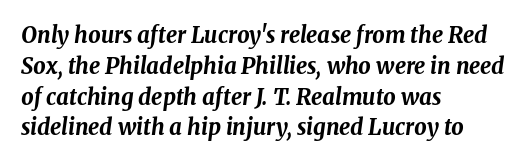
Q: Is the text bold? A: Yes.
Q: Is the text italic (slanted)? A: Yes, it leans right by about 8 degrees.
Q: Is the text underlined? A: No.
Q: How is the paragraph aligned? A: Left-aligned.
Q: Is the spacing between letters normal or unusually wide? A: Normal.
Q: Is the spacing between lines tight, normal or loose? A: Normal.
